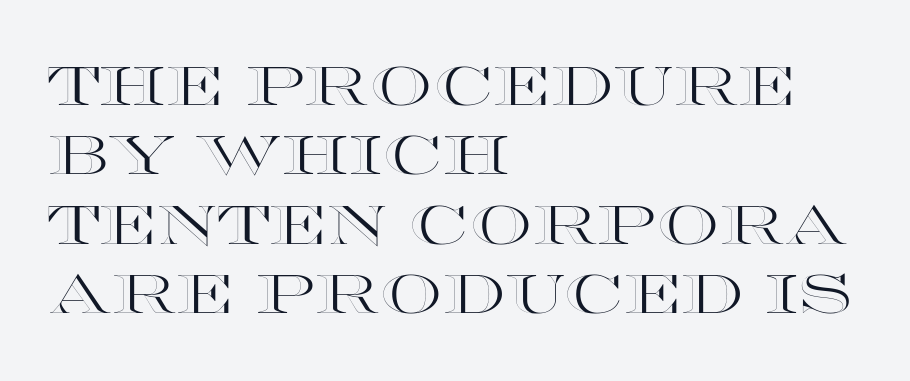
The image shows 55 px wide type, upright; set left-aligned, normal line spacing (1.26x), normal letter spacing, not underlined; a large x-height.
